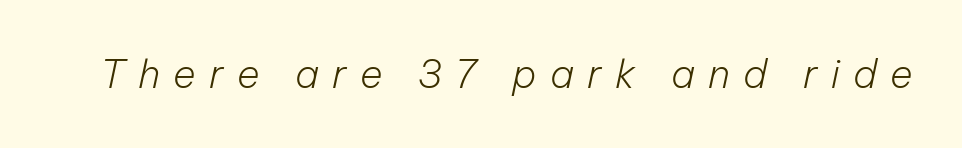
Tracking value appears strongly positive — letters spread wide. There's an unmistakable incline to the writing here. The passage shown is typed in a proportional face where columns would drift. Anything drawn beneath the words? Only blank space. The cut favours lightness, reaching ordinary text weight at its darkest.
